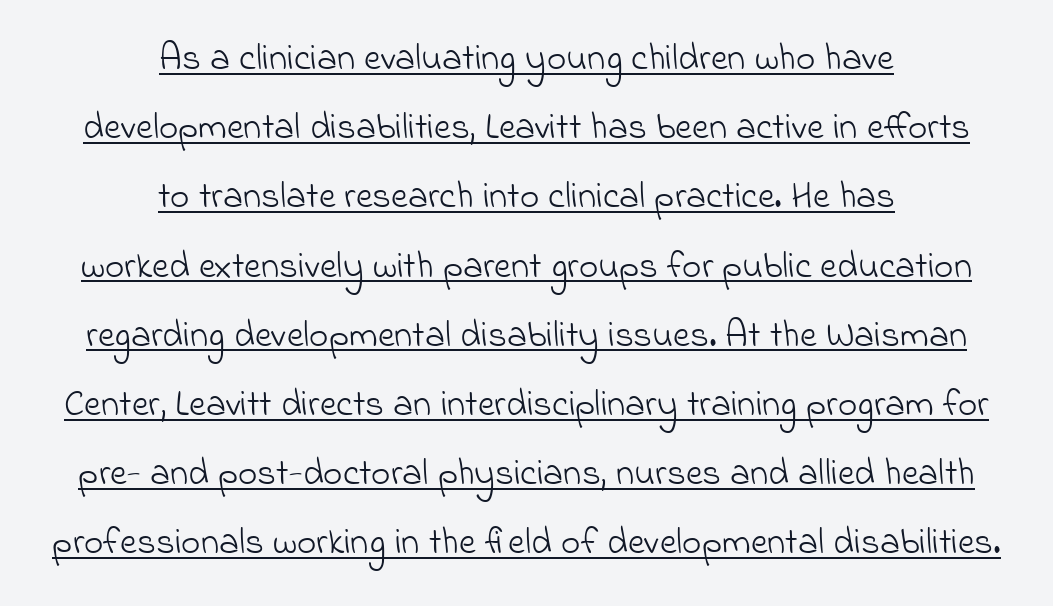
Centered paragraph, ragged on both sides. Think of a printed novel: that variable character pitch is what you see here. A rule runs beneath these lines of type. These lines keep a tight, regular rhythm from letter to letter. Does the type have serifs? No, each stem ends abruptly.
